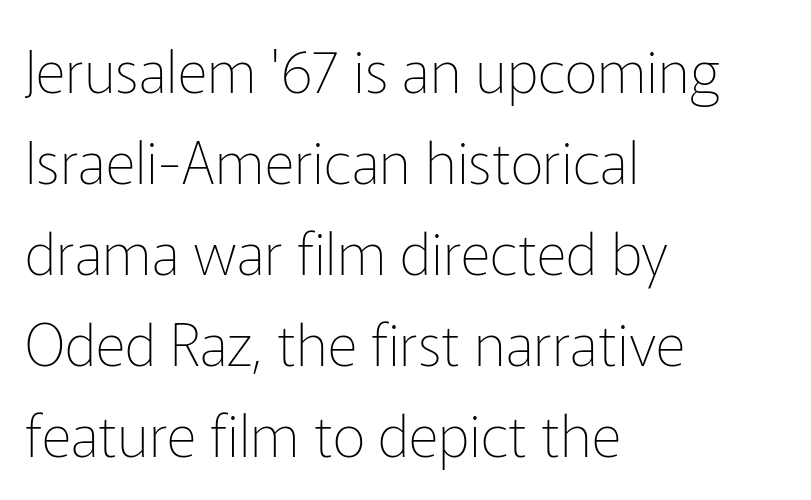
Is the letter spacing exaggerated? No — it looks like the ordinary default. The passage is arranged the way most books set body copy — flush left. Heft: none added — not bold. Only glyphs here, with clear space below each row. Observe the absence of serifs on each vertical stroke in this sample.
